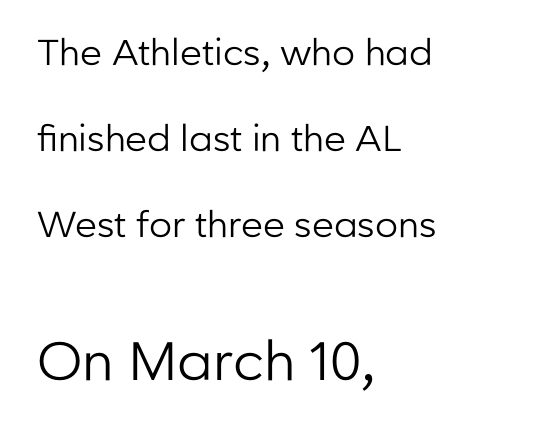
Q: Is the text bold? A: No.
Q: Is the text italic (slanted)? A: No, it is upright.
Q: Is the typeface a serif or a sans-serif typeface? A: Sans-serif.
Q: Is the text underlined? A: No.
Q: How is the paragraph aligned? A: Left-aligned.
Q: Is the spacing between letters normal or unusually wide? A: Normal.
Q: Is the spacing between lines tight, normal or loose? A: Loose.
Q: Which block of text is set in a larger size, the first (top) or the second (bottom)? A: The second (bottom) one.
Q: Width (condensed, normal, or wide)? A: Normal.
Q: Stroke contrast? A: Low.
Q: x-height? A: Medium.
Q: Monospaced? A: No.
